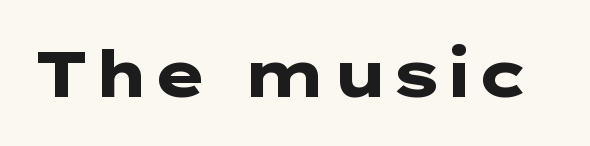
Descenders are the only things crossing below the line. The letterforms sit shoulder to shoulder at normal distance. The characters look thick and weighty, a clear bold. Do the letters lean? They stand straight. Observe the absence of serifs on each vertical stroke in this sample.
